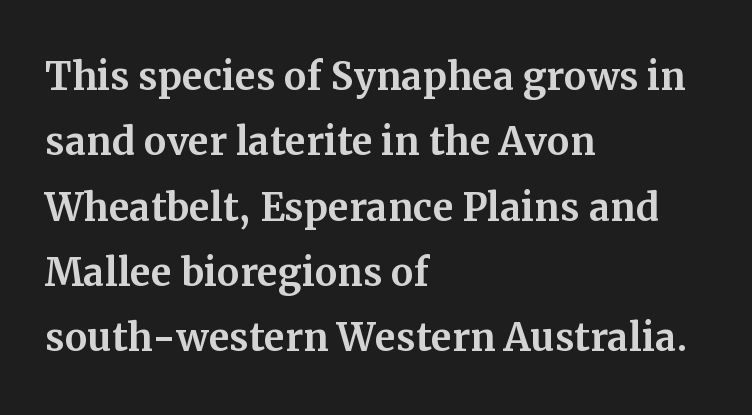
{"serif": "yes", "italic": "no", "width": "normal", "stroke_contrast": "medium", "x_height": "medium", "monospaced": "no", "underline": "no", "align": "left", "line_spacing": "normal", "line_spacing_ratio": 1.28, "letter_spacing": "normal", "letter_spacing_em": 0.0, "glyph_px": 51}
